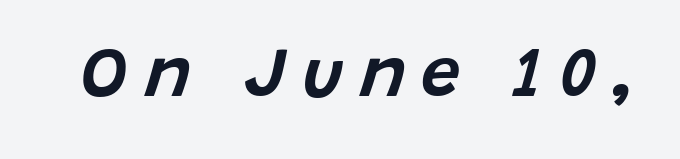
Proportional: the letters do not fall into vertical columns. Quick note: underline off. Italic? Definitely — the glyphs are oblique. The rendering inserts visible extra space after every character.
